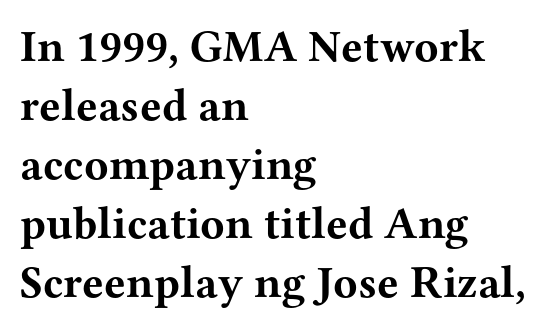
Q: Is the text bold? A: Yes.
Q: Is the text italic (slanted)? A: No, it is upright.
Q: Is the typeface a serif or a sans-serif typeface? A: Serif.
Q: Is the text underlined? A: No.
Q: How is the paragraph aligned? A: Left-aligned.
Q: Is the spacing between letters normal or unusually wide? A: Normal.
Q: Is the spacing between lines tight, normal or loose? A: Normal.
Q: Width (condensed, normal, or wide)? A: Wide.
Q: Stroke contrast? A: Medium.
Q: x-height? A: Medium.
Q: Monospaced? A: No.
